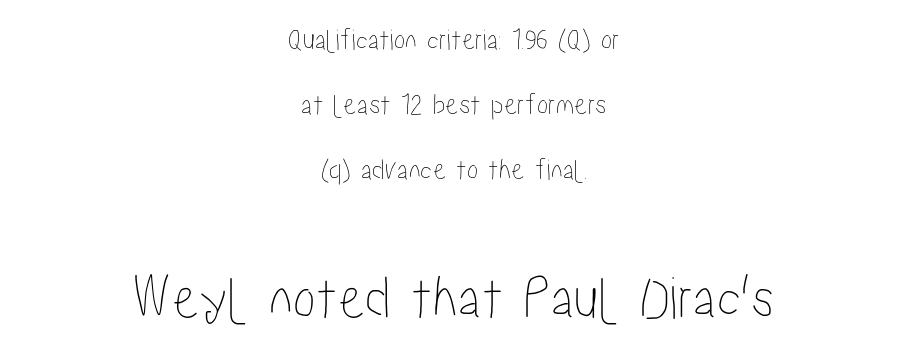
Q: Is the text italic (slanted)? A: No, it is upright.
Q: Is the text underlined? A: No.
Q: How is the paragraph aligned? A: Centered.
Q: Is the spacing between letters normal or unusually wide? A: Normal.
Q: Is the spacing between lines tight, normal or loose? A: Loose.
Q: Which block of text is set in a larger size, the first (top) or the second (bottom)? A: The second (bottom) one.
Q: Width (condensed, normal, or wide)? A: Condensed.
Q: Stroke contrast? A: Low.
Q: x-height? A: Medium.
Q: Monospaced? A: No.
